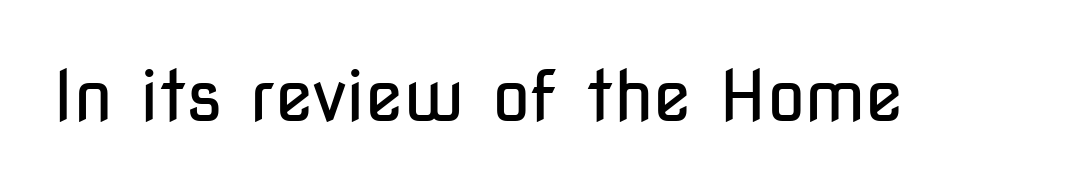
The image shows 70 px regular-weight, condensed sans-serif type, upright; set normal letter spacing, not underlined; low stroke contrast and a medium x-height.
